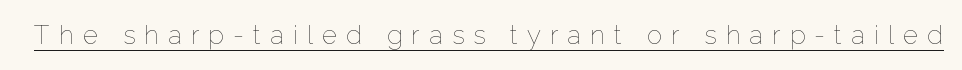
The image shows 26 px text type, upright; set unusually wide letter spacing (+0.35 em), underlined.
